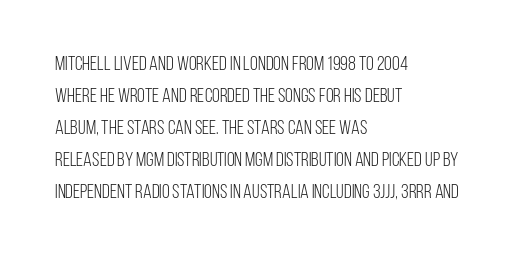
The image shows 20 px text type, upright; set left-aligned, normal line spacing (1.6x), normal letter spacing, not underlined.
